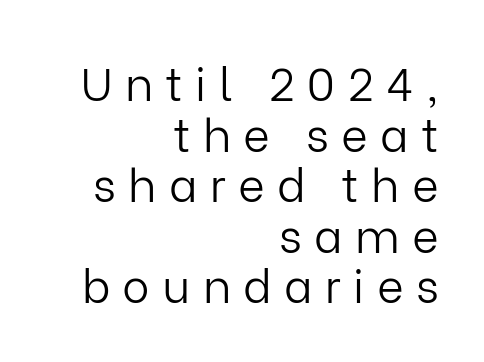
Q: Is the text bold? A: No.
Q: Is the text italic (slanted)? A: No, it is upright.
Q: Is the typeface a serif or a sans-serif typeface? A: Sans-serif.
Q: Is the text underlined? A: No.
Q: How is the paragraph aligned? A: Right-aligned.
Q: Is the spacing between letters normal or unusually wide? A: Unusually wide.
Q: Is the spacing between lines tight, normal or loose? A: Tight.
Q: Width (condensed, normal, or wide)? A: Normal.
Q: Stroke contrast? A: Low.
Q: x-height? A: Medium.
Q: Monospaced? A: No.
